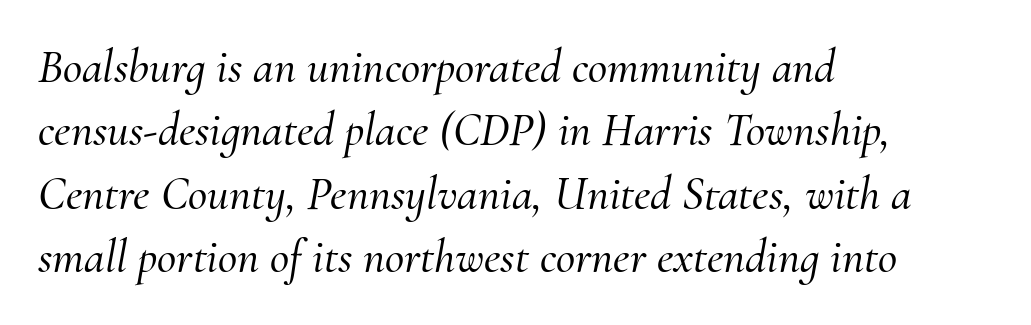
Q: Is the text italic (slanted)? A: Yes, it leans right by about 10 degrees.
Q: Is the typeface a serif or a sans-serif typeface? A: Serif.
Q: Is the text underlined? A: No.
Q: How is the paragraph aligned? A: Left-aligned.
Q: Is the spacing between letters normal or unusually wide? A: Normal.
Q: Is the spacing between lines tight, normal or loose? A: Normal.
Q: Width (condensed, normal, or wide)? A: Normal.
Q: Stroke contrast? A: Medium.
Q: x-height? A: Small.
Q: Monospaced? A: No.
